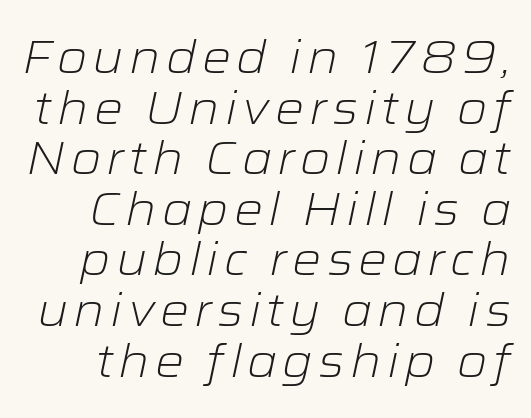
Q: Is the text bold? A: No.
Q: Is the text italic (slanted)? A: Yes, it leans right by about 12 degrees.
Q: Is the text underlined? A: No.
Q: Is the spacing between lines tight, normal or loose? A: Tight.
Q: Width (condensed, normal, or wide)? A: Wide.
Q: Stroke contrast? A: Low.
Q: x-height? A: Medium.
Q: Monospaced? A: No.
